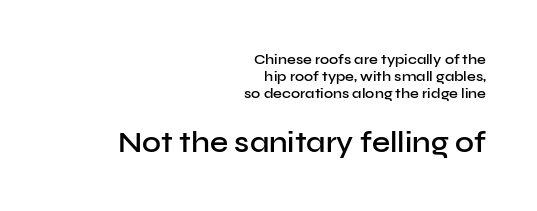
{"serif": "no", "italic": "no", "bold": "semi", "weight": "semibold", "width": "normal", "stroke_contrast": "low", "x_height": "medium", "monospaced": "no", "underline": "no", "align": "right", "line_spacing_ratio": 1.2, "letter_spacing": "normal", "letter_spacing_em": 0.0, "larger_block": "second", "size_ratio": 2.07, "glyph_px": 29}
